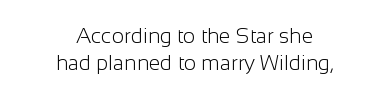
Designer's note — italics off, roman on. Horizontally, the lines are justified to the midpoint only. A typesetter would call this zero additional tracking. The space between consecutive lines is moderate.
